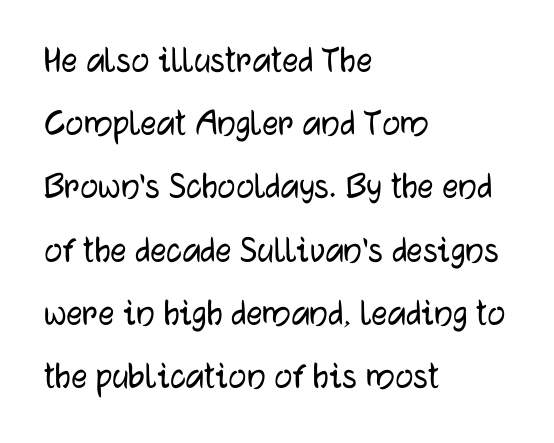
Vertically, the passage feels balanced, rows spaced as you'd expect. Ordinary non-slanted type is in use. Nobody drew a line under any word here. The rendering keeps characters at their native spacing. Line beginnings align vertically; line endings do not.
